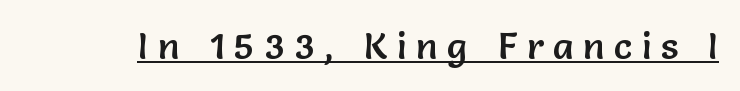
{"serif": "no", "italic": "no", "width": "normal", "stroke_contrast": "low", "x_height": "medium", "monospaced": "no", "underline": "yes", "letter_spacing": "wide", "letter_spacing_em": 0.26, "glyph_px": 37}
